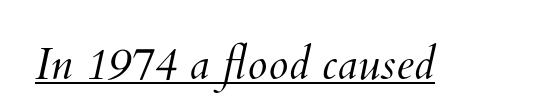
The image shows 45 px light type; set normal letter spacing, underlined; medium stroke contrast and a small x-height.
